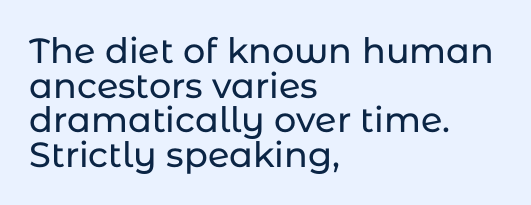
Q: Is the text italic (slanted)? A: No, it is upright.
Q: Is the typeface a serif or a sans-serif typeface? A: Sans-serif.
Q: Is the text underlined? A: No.
Q: How is the paragraph aligned? A: Left-aligned.
Q: Is the spacing between letters normal or unusually wide? A: Normal.
Q: Is the spacing between lines tight, normal or loose? A: Tight.
Q: Width (condensed, normal, or wide)? A: Normal.
Q: Stroke contrast? A: Low.
Q: x-height? A: Medium.
Q: Monospaced? A: No.
